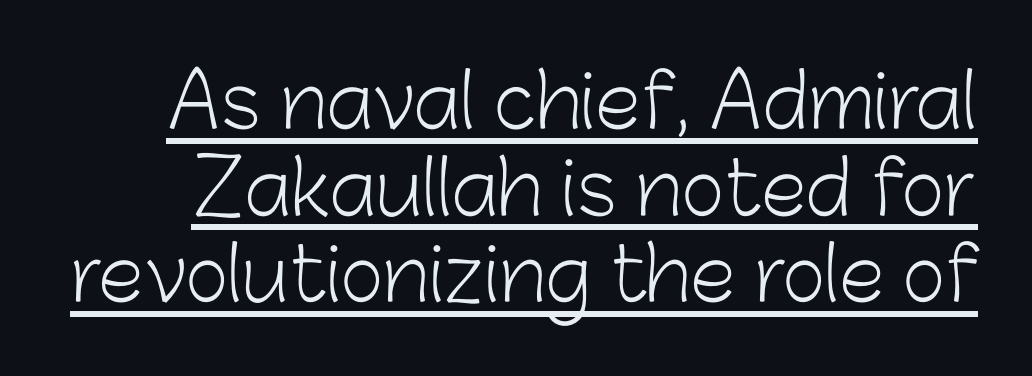
Serifs: no, the terminals of the letterforms are clean. Letters have the restrained weight of plain body copy at most. Caption: lettering with a line underneath. The passage shown is typed in a proportional face where columns would drift. Does extra space separate the letters? No, they use regular spacing. When letters stand straight like this, we call the style roman or upright.
